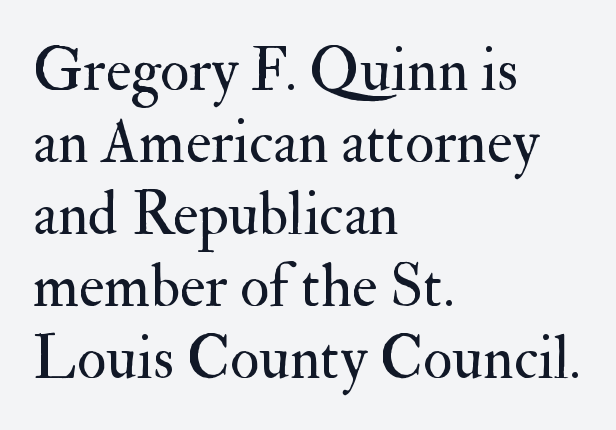
Q: Is the text bold? A: No.
Q: Is the text italic (slanted)? A: No, it is upright.
Q: Is the typeface a serif or a sans-serif typeface? A: Serif.
Q: Is the text underlined? A: No.
Q: How is the paragraph aligned? A: Left-aligned.
Q: Is the spacing between letters normal or unusually wide? A: Normal.
Q: Width (condensed, normal, or wide)? A: Normal.
Q: Stroke contrast? A: Medium.
Q: x-height? A: Small.
Q: Monospaced? A: No.
